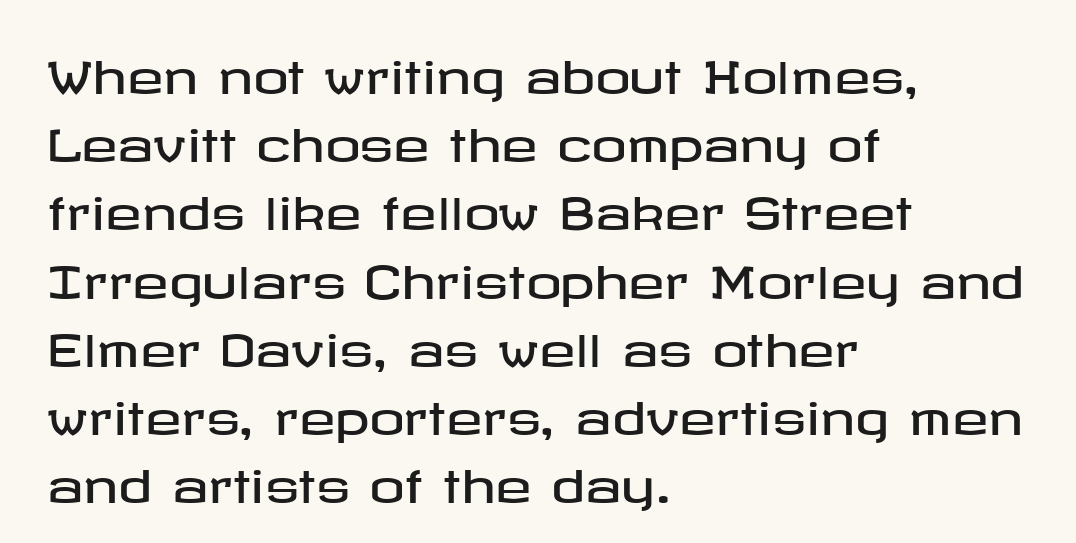
The image shows 44 px wide sans-serif type, upright; set left-aligned, normal line spacing (1.55x), normal letter spacing, not underlined; low stroke contrast and a medium x-height.
